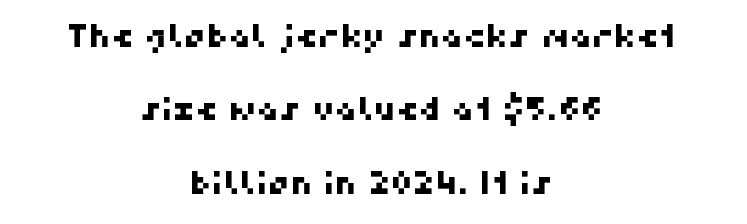
Lines of text with bare space underneath. Tracking value appears to be zero — textbook default spacing. This sample has the flowing, uneven cadence of proportional lettering. Leftover space on each line is divided equally before and after the words. Type style note: lacks serifs. A great deal of white space separates one row of letters from the next.
